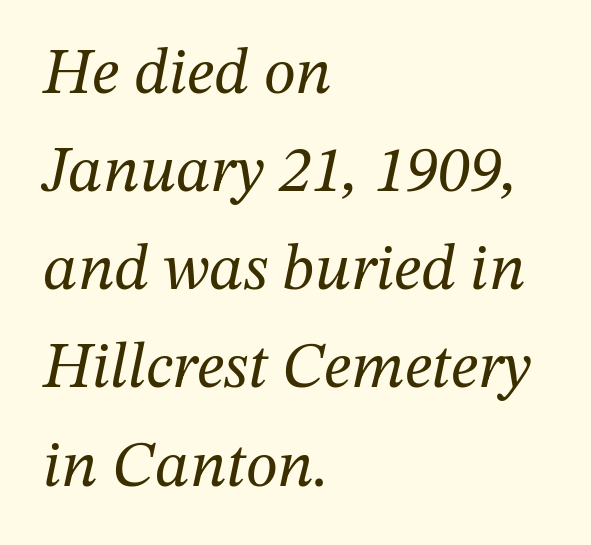
Q: Is the text bold? A: No.
Q: Is the text italic (slanted)? A: Yes, it leans right by about 12 degrees.
Q: Is the typeface a serif or a sans-serif typeface? A: Serif.
Q: Is the text underlined? A: No.
Q: How is the paragraph aligned? A: Left-aligned.
Q: Is the spacing between letters normal or unusually wide? A: Normal.
Q: Is the spacing between lines tight, normal or loose? A: Normal.
Q: Width (condensed, normal, or wide)? A: Normal.
Q: Stroke contrast? A: Medium.
Q: x-height? A: Medium.
Q: Monospaced? A: No.
